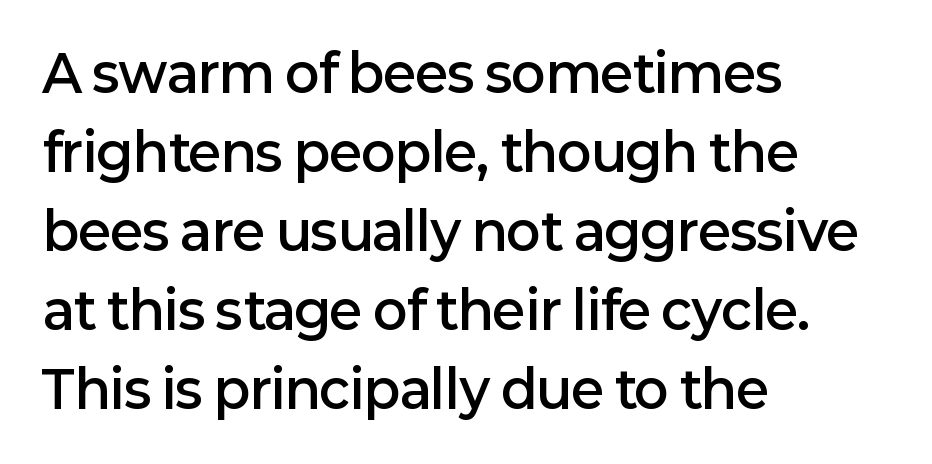
The image shows 51 px semibold sans-serif type, upright; set left-aligned, normal line spacing (1.55x), normal letter spacing, not underlined; low stroke contrast and a medium x-height.
